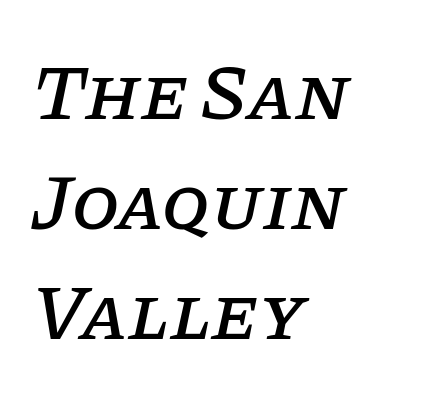
Designer's note — italics engaged. Caption: standard tracking, unaltered. Look at the bottom of the vertical strokes: they flare into serifs here. Here the designer chose a conventional face with non-uniform glyph widths.
